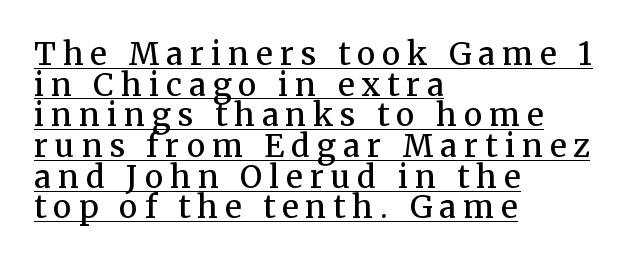
{"serif": "yes", "italic": "no", "bold": "semi", "weight": "semibold", "width": "normal", "stroke_contrast": "medium", "x_height": "medium", "monospaced": "no", "underline": "yes", "align": "left", "line_spacing": "tight", "line_spacing_ratio": 0.99, "letter_spacing": "wide", "letter_spacing_em": 0.23, "glyph_px": 31}
